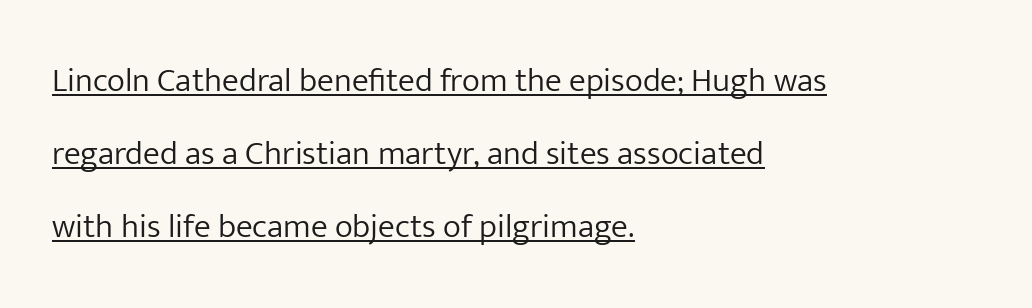
The image shows 34 px light sans-serif type, upright; set left-aligned, loose line spacing (2.14x), normal letter spacing, underlined; low stroke contrast and a medium x-height.
